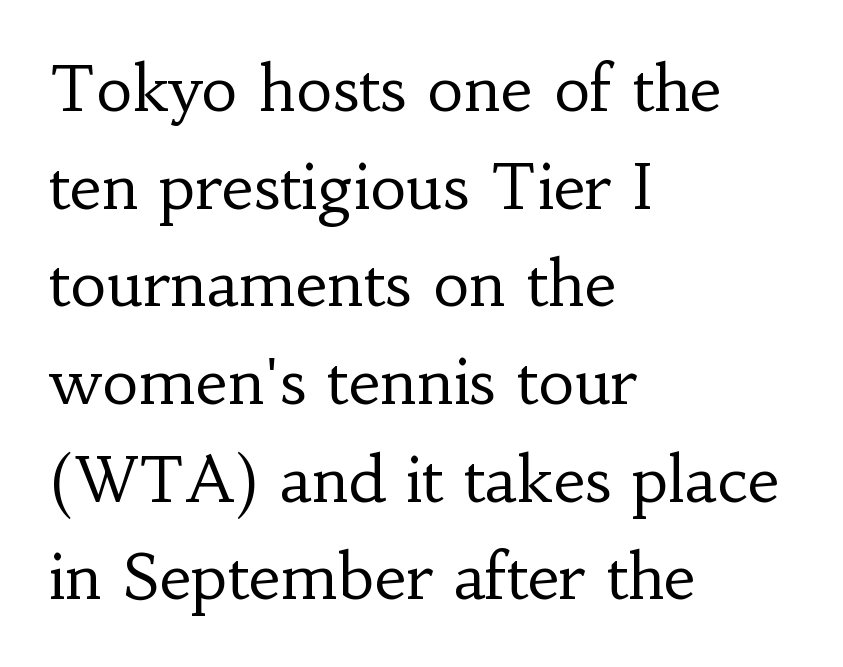
The image shows 63 px regular-weight serif type, upright; set left-aligned, normal line spacing (1.55x), normal letter spacing, not underlined; low stroke contrast and a small x-height.
